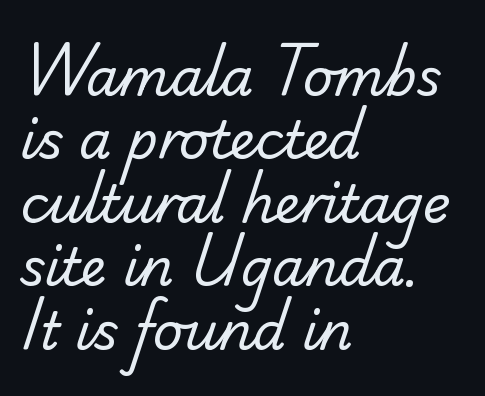
Q: Is the text bold? A: No.
Q: Is the typeface a serif or a sans-serif typeface? A: Sans-serif.
Q: Is the text underlined? A: No.
Q: How is the paragraph aligned? A: Left-aligned.
Q: Is the spacing between letters normal or unusually wide? A: Normal.
Q: Width (condensed, normal, or wide)? A: Normal.
Q: Stroke contrast? A: Low.
Q: x-height? A: Small.
Q: Monospaced? A: No.
